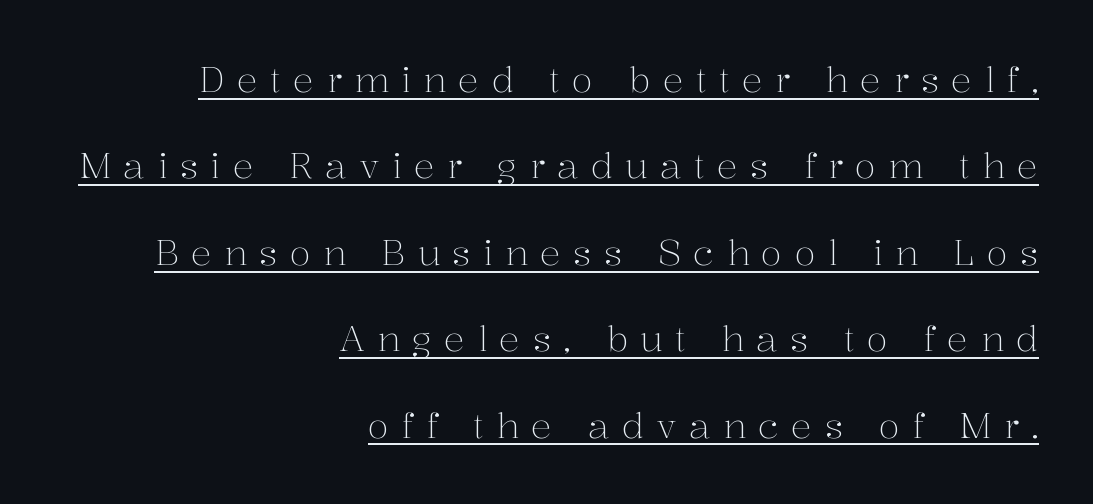
{"serif": "yes", "italic": "no", "bold": "no", "weight": "light", "width": "normal", "stroke_contrast": "medium", "x_height": "medium", "monospaced": "no", "underline": "yes", "align": "right", "line_spacing": "loose", "line_spacing_ratio": 2.47, "letter_spacing": "wide", "letter_spacing_em": 0.35, "glyph_px": 35}
